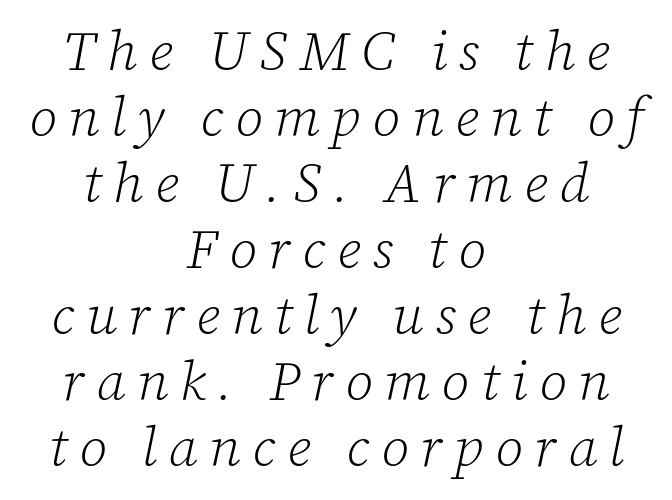
{"serif": "yes", "italic": "yes", "lean": "right", "slant_degrees": 12, "bold": "no", "weight": "light", "width": "normal", "stroke_contrast": "low", "x_height": "medium", "monospaced": "no", "underline": "no", "align": "center", "line_spacing_ratio": 1.2, "letter_spacing": "wide", "letter_spacing_em": 0.21, "glyph_px": 55}
